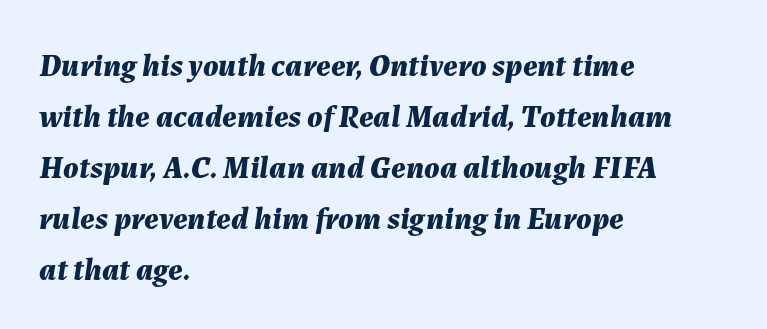
{"italic": "yes", "lean": "right", "slant_degrees": 7, "bold": "yes", "weight": "bold", "width": "normal", "stroke_contrast": "medium", "x_height": "medium", "monospaced": "no", "underline": "no", "align": "left", "line_spacing": "normal", "line_spacing_ratio": 1.59, "letter_spacing": "normal", "letter_spacing_em": 0.0, "glyph_px": 32}
